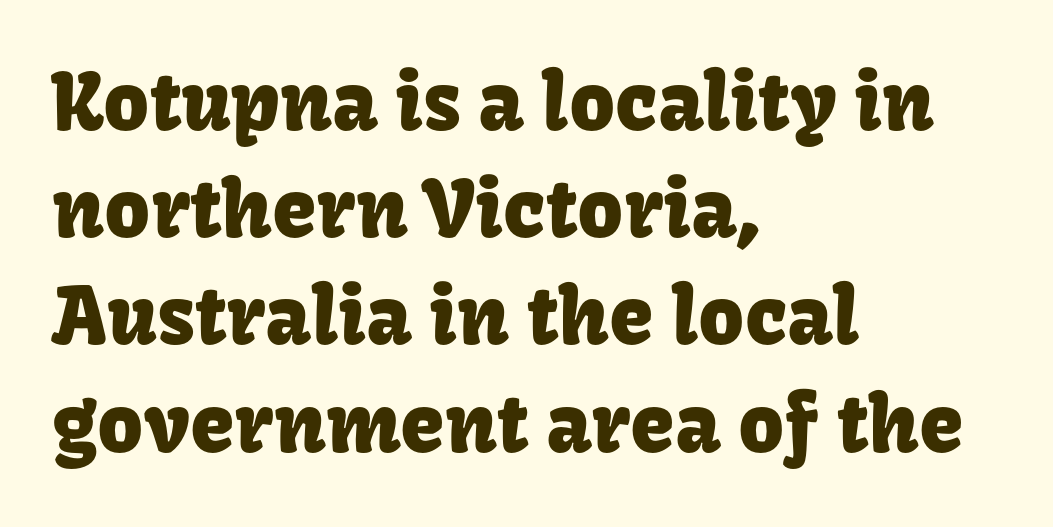
Q: Is the text italic (slanted)? A: No, it is upright.
Q: Is the typeface a serif or a sans-serif typeface? A: Sans-serif.
Q: Is the text underlined? A: No.
Q: How is the paragraph aligned? A: Left-aligned.
Q: Is the spacing between letters normal or unusually wide? A: Normal.
Q: Is the spacing between lines tight, normal or loose? A: Normal.
Q: Width (condensed, normal, or wide)? A: Normal.
Q: Stroke contrast? A: Low.
Q: x-height? A: Medium.
Q: Monospaced? A: No.
